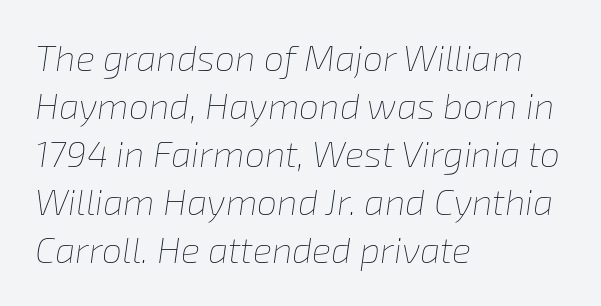
The image shows 36 px thin type, italic (leaning right); set left-aligned, normal line spacing (1.33x), normal letter spacing, not underlined; low stroke contrast and a medium x-height.
